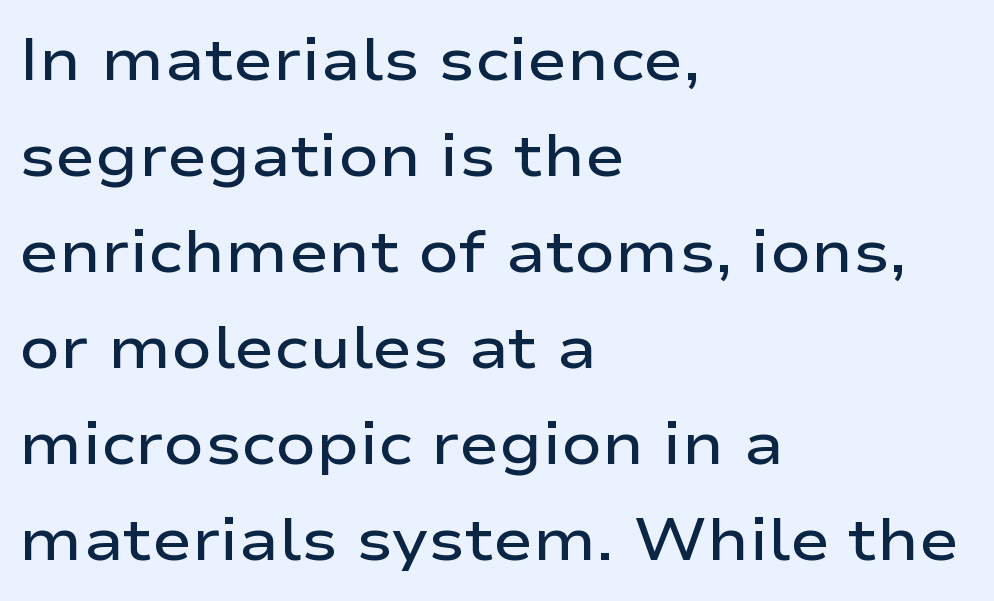
Q: Is the text bold? A: Semi-bold.
Q: Is the text italic (slanted)? A: No, it is upright.
Q: Is the typeface a serif or a sans-serif typeface? A: Sans-serif.
Q: Is the text underlined? A: No.
Q: How is the paragraph aligned? A: Left-aligned.
Q: Is the spacing between letters normal or unusually wide? A: Normal.
Q: Is the spacing between lines tight, normal or loose? A: Normal.
Q: Width (condensed, normal, or wide)? A: Wide.
Q: Stroke contrast? A: Low.
Q: x-height? A: Medium.
Q: Monospaced? A: No.
